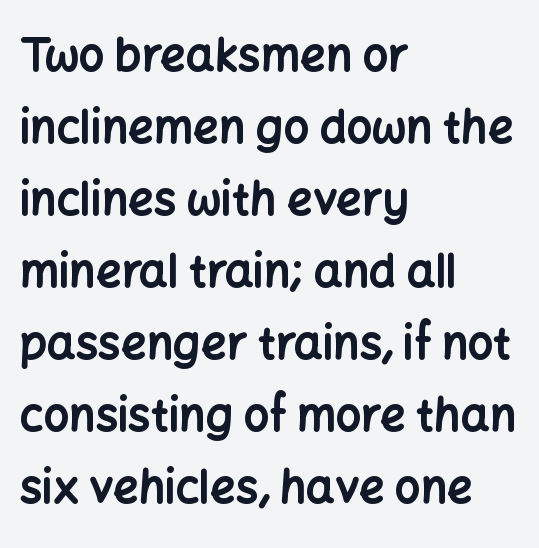
A sans-serif font was chosen for this passage. Underline: absent. Do the characters align in a grid? No, the font is proportional. Upright lettering throughout.
